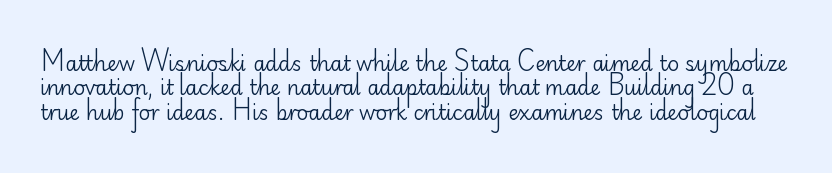
Decoration check: the copy has no underline. Caption: face not bold, strokes unweighted. Tall strokes in this sample are plumb rather than angled. Here the glyphs are tracked normally, forming tight word shapes.
